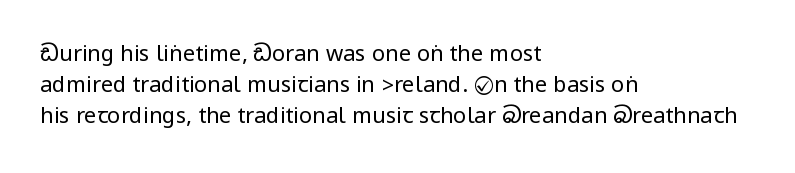
The image shows 22 px text type, upright; set left-aligned, normal line spacing (1.42x), normal letter spacing, not underlined.
